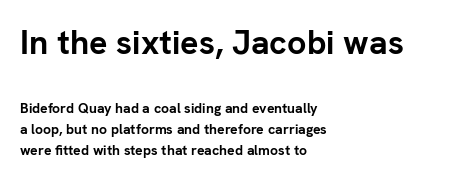
The image shows 34 px semibold sans-serif type, upright; set left-aligned, normal line spacing (1.51x), normal letter spacing, not underlined; the first (top) block is 2.43x larger; low stroke contrast and a medium x-height.
